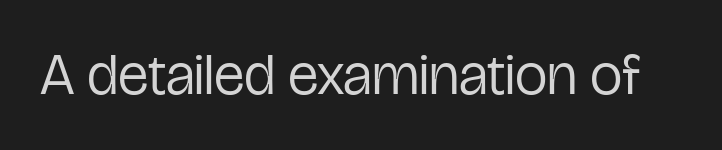
The letters advance in unequal steps, a hallmark of proportional type. In terms of letterform style, serifs are entirely absent. Letters have the restrained weight of plain body copy at most. The horizontal fit of the characters is conventional and even. Descenders are the only things crossing below the line. This is the regular roman posture of the typeface.
